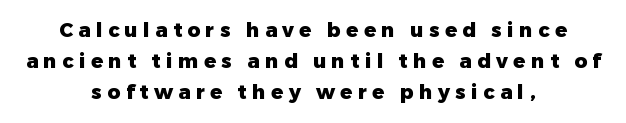
Q: Is the text bold? A: Yes.
Q: Is the text italic (slanted)? A: No, it is upright.
Q: Is the text underlined? A: No.
Q: How is the paragraph aligned? A: Centered.
Q: Is the spacing between letters normal or unusually wide? A: Unusually wide.
Q: Is the spacing between lines tight, normal or loose? A: Normal.
